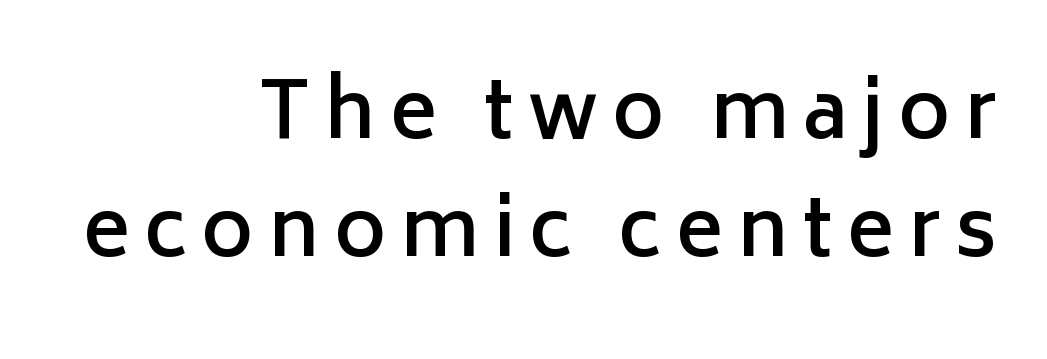
The image shows 79 px semibold sans-serif type, upright; set right-aligned, normal line spacing (1.5x), not underlined; low stroke contrast and a medium x-height.
